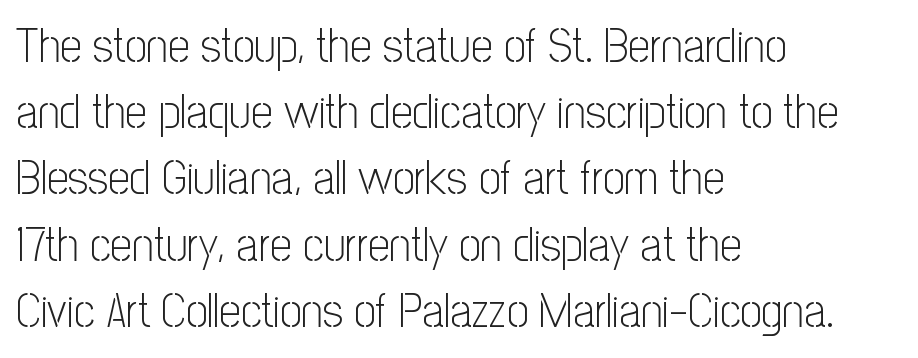
{"serif": "no", "italic": "no", "bold": "no", "weight": "light", "width": "condensed", "stroke_contrast": "low", "x_height": "medium", "monospaced": "no", "underline": "no", "align": "left", "line_spacing": "normal", "line_spacing_ratio": 1.38, "letter_spacing": "normal", "letter_spacing_em": 0.0, "glyph_px": 48}
